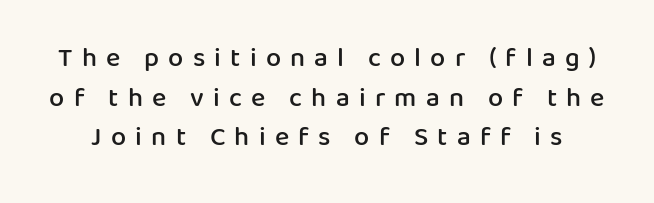
The letters are spread apart with noticeably loose tracking. Emphasis by weight is partial: semibold. In terms of leading, this rendering sits right in the middle. The typography opts for an upright posture over an oblique one.
